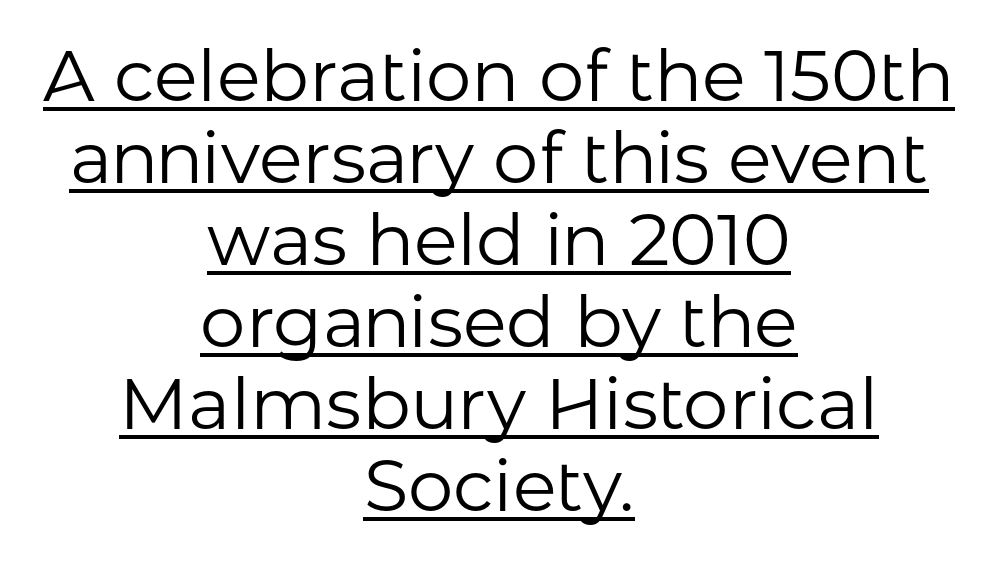
The image shows 72 px regular-weight sans-serif type, upright; set centered, tight line spacing (1.14x), normal letter spacing, underlined; low stroke contrast and a medium x-height.
